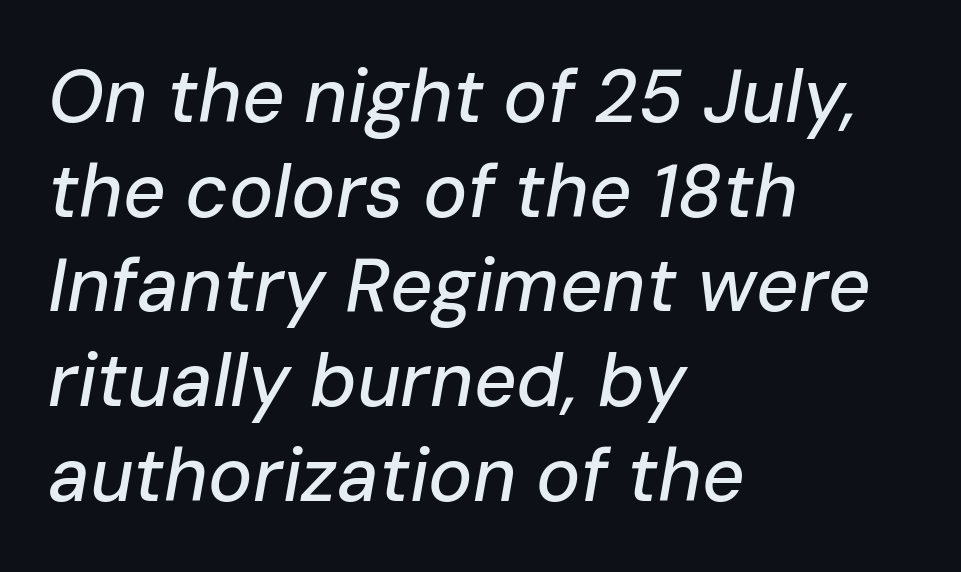
{"italic": "yes", "lean": "right", "slant_degrees": 10, "width": "normal", "stroke_contrast": "low", "x_height": "medium", "monospaced": "no", "underline": "no", "align": "left", "line_spacing": "normal", "line_spacing_ratio": 1.28, "letter_spacing": "normal", "letter_spacing_em": 0.0, "glyph_px": 74}
